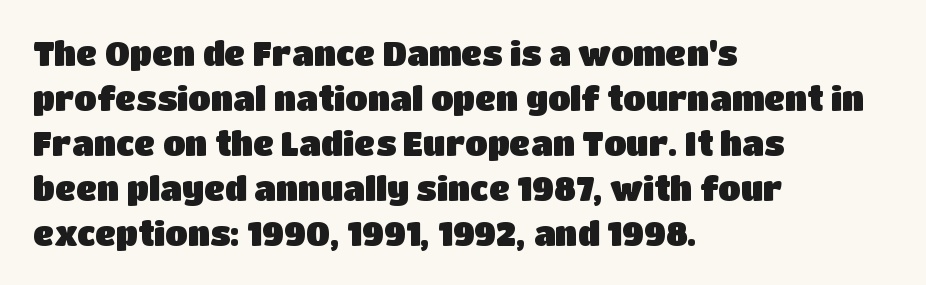
A typesetter would call this proportional, since set widths differ per character. Each word holds together tightly as a unit, with standard inter-letter gaps. The paragraph shown leans on its left margin. Is there much room between lines? A standard amount, neither cramped nor airy.
